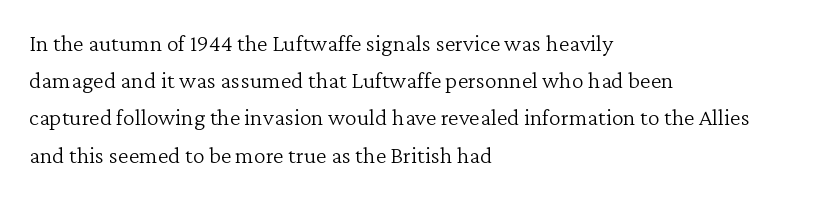
The image shows 24 px text type, upright; set left-aligned, normal line spacing (1.55x), normal letter spacing, not underlined.
